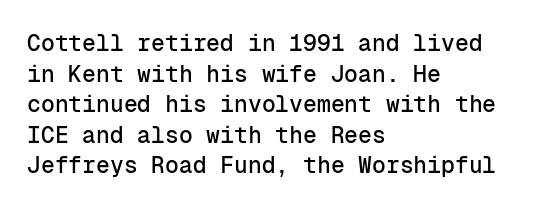
A typesetter would call this leading conventional body-copy spacing. No italicization has been applied; the sample stays upright. Tracking value appears to be zero — textbook default spacing. Short and long lines alike share a common starting point at left. Decoration check: the copy has no underline.
